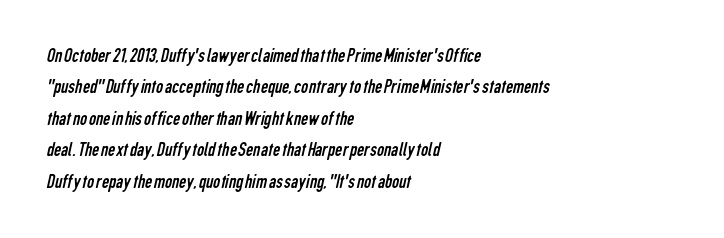
Q: Is the text bold? A: No.
Q: Is the text underlined? A: No.
Q: How is the paragraph aligned? A: Left-aligned.
Q: Is the spacing between letters normal or unusually wide? A: Normal.
Q: Is the spacing between lines tight, normal or loose? A: Normal.
